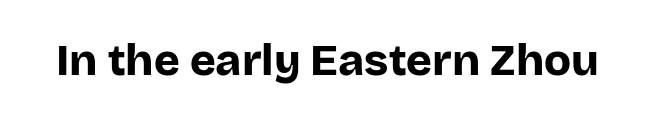
Q: Is the text bold? A: Yes.
Q: Is the text italic (slanted)? A: No, it is upright.
Q: Is the typeface a serif or a sans-serif typeface? A: Sans-serif.
Q: Is the text underlined? A: No.
Q: Is the spacing between letters normal or unusually wide? A: Normal.
Q: Width (condensed, normal, or wide)? A: Normal.
Q: Stroke contrast? A: Low.
Q: x-height? A: Large.
Q: Monospaced? A: No.
